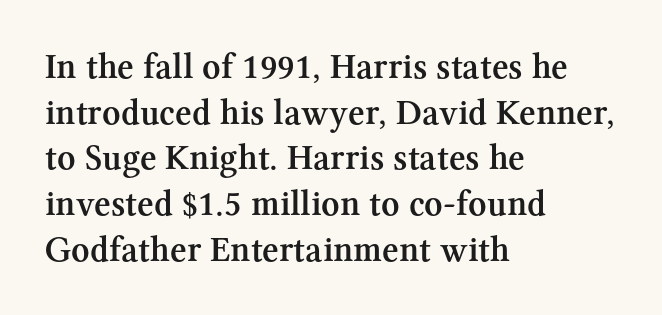
Q: Is the text bold? A: Semi-bold.
Q: Is the text italic (slanted)? A: No, it is upright.
Q: Is the typeface a serif or a sans-serif typeface? A: Serif.
Q: Is the text underlined? A: No.
Q: How is the paragraph aligned? A: Left-aligned.
Q: Is the spacing between letters normal or unusually wide? A: Normal.
Q: Is the spacing between lines tight, normal or loose? A: Normal.
Q: Width (condensed, normal, or wide)? A: Normal.
Q: Stroke contrast? A: Medium.
Q: x-height? A: Medium.
Q: Monospaced? A: No.
